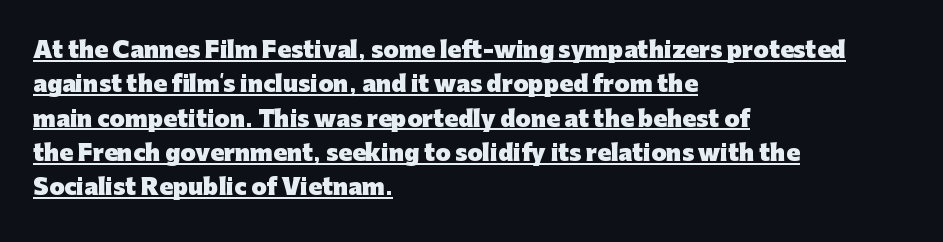
Caption: bold face, heavy strokes. You can tell it's not italic because the verticals are truly vertical. The rows are spaced the way most documents space them. This rendering leaves character spacing at its baseline value.
